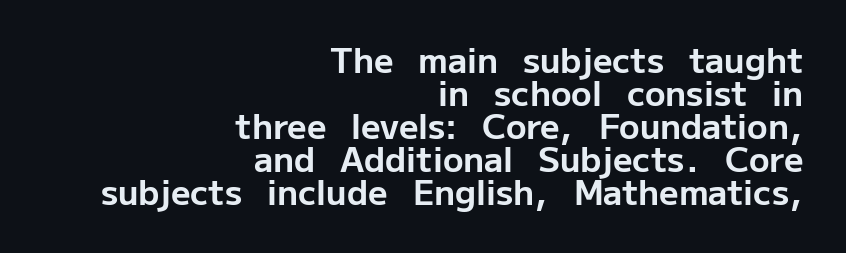
Q: Is the text bold? A: Yes.
Q: Is the text italic (slanted)? A: No, it is upright.
Q: Is the typeface a serif or a sans-serif typeface? A: Sans-serif.
Q: Is the text underlined? A: No.
Q: How is the paragraph aligned? A: Right-aligned.
Q: Is the spacing between letters normal or unusually wide? A: Normal.
Q: Is the spacing between lines tight, normal or loose? A: Tight.
Q: Width (condensed, normal, or wide)? A: Normal.
Q: Stroke contrast? A: Low.
Q: x-height? A: Medium.
Q: Monospaced? A: No.
